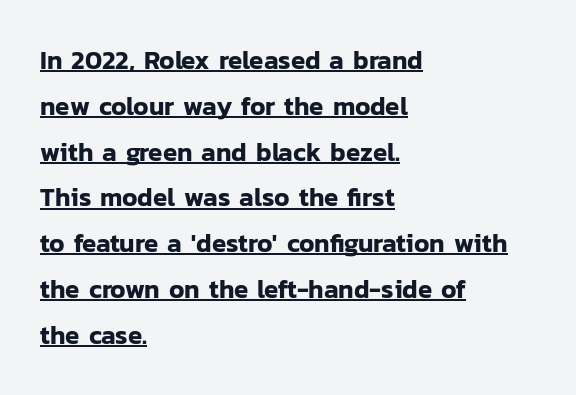
Posture: vertical. Every word sits above its own underline. This sample is left-justified, so line endings fall wherever the words run out. Inter-character spacing is left at the font's built-in metrics.
